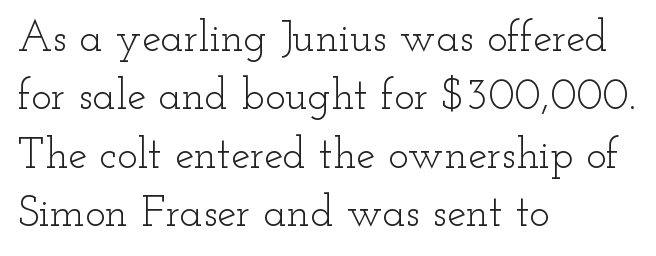
Q: Is the text bold? A: No.
Q: Is the text italic (slanted)? A: No, it is upright.
Q: Is the typeface a serif or a sans-serif typeface? A: Serif.
Q: Is the text underlined? A: No.
Q: How is the paragraph aligned? A: Left-aligned.
Q: Is the spacing between letters normal or unusually wide? A: Normal.
Q: Is the spacing between lines tight, normal or loose? A: Normal.
Q: Width (condensed, normal, or wide)? A: Wide.
Q: Stroke contrast? A: Low.
Q: x-height? A: Small.
Q: Monospaced? A: No.
